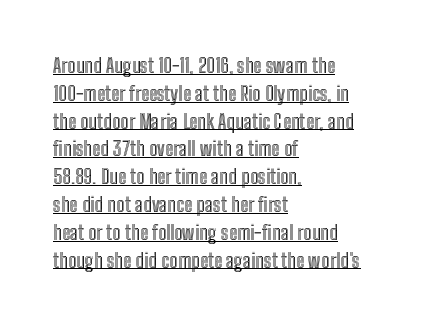
Q: Is the text italic (slanted)? A: No, it is upright.
Q: Is the text underlined? A: Yes.
Q: How is the paragraph aligned? A: Left-aligned.
Q: Is the spacing between letters normal or unusually wide? A: Normal.
Q: Is the spacing between lines tight, normal or loose? A: Normal.
